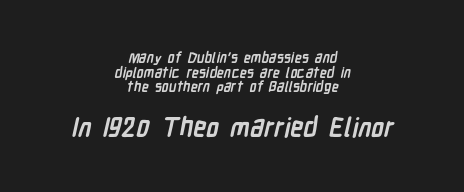
Between one letter and the next there's only the usual sliver of space. The paragraph has two soft edges and a firm central axis. Any mark beneath the type? The region is blank. Compared with typical paragraphs, the rows here are closer together. Which of the two is more prominent by size? The second, at the bottom. Notice how thick the strokes are: this is what a full bold looks like.
